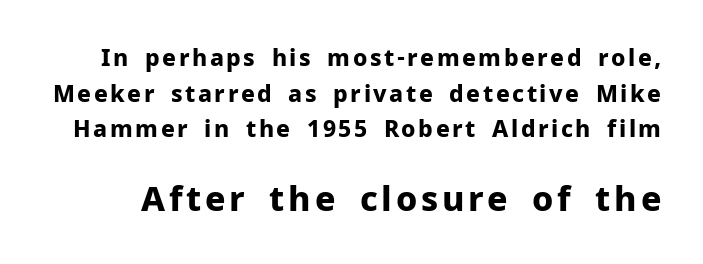
Successive baselines arrive at the customary interval. On the weight axis this lands at bold, roughly 700. Ascenders rise straight up at ninety degrees. Whoever set this made the second block the dominant, larger element. The passage shown is typed in a proportional face where columns would drift. The characters display no serif detailing; their extremities are plain.
